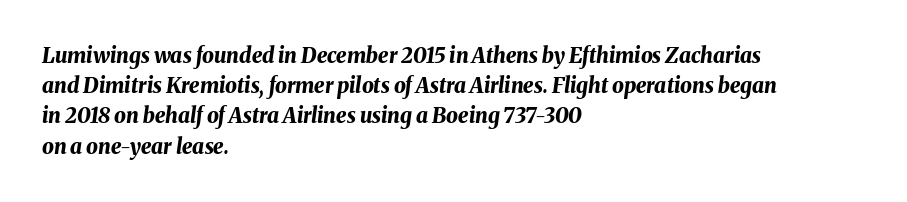
{"italic": "yes", "lean": "right", "slant_degrees": 8, "bold": "yes", "underline": "no", "align": "left", "line_spacing": "normal", "line_spacing_ratio": 1.44, "letter_spacing": "normal", "letter_spacing_em": 0.0, "glyph_px": 21}
